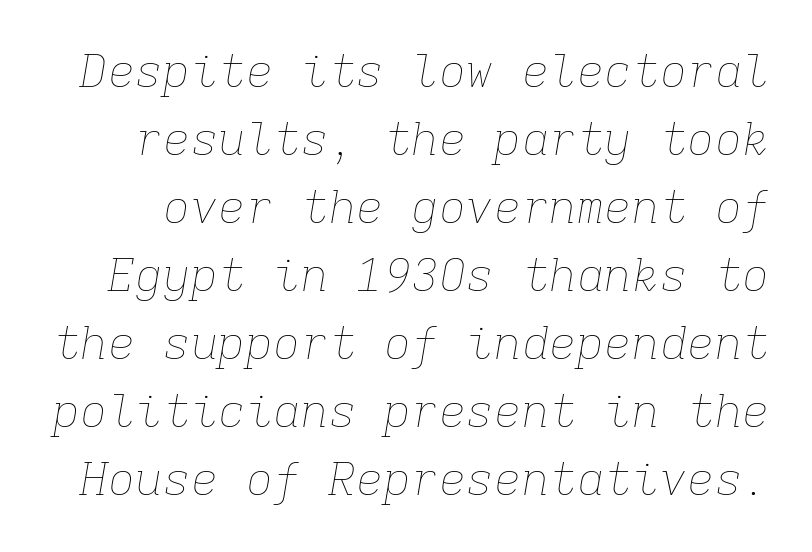
{"italic": "yes", "lean": "right", "slant_degrees": 9, "bold": "no", "weight": "thin", "width": "normal", "stroke_contrast": "low", "x_height": "medium", "monospaced": "yes", "underline": "no", "line_spacing": "normal", "line_spacing_ratio": 1.48, "letter_spacing": "normal", "letter_spacing_em": 0.0, "glyph_px": 46}
